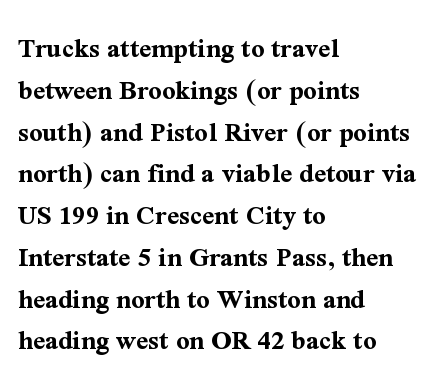
The vertical gap from one line to the next is medium. You can tell from the footed stems that serif type was used. The lines are quadded left. Quick note: underline off. Strokes here are thick enough to call this a true bold. Does the lettering tilt? It doesn't — this is upright.
